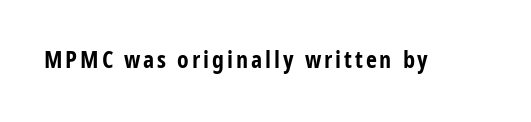
Q: Is the text bold? A: Yes.
Q: Is the text italic (slanted)? A: No, it is upright.
Q: Is the text underlined? A: No.
